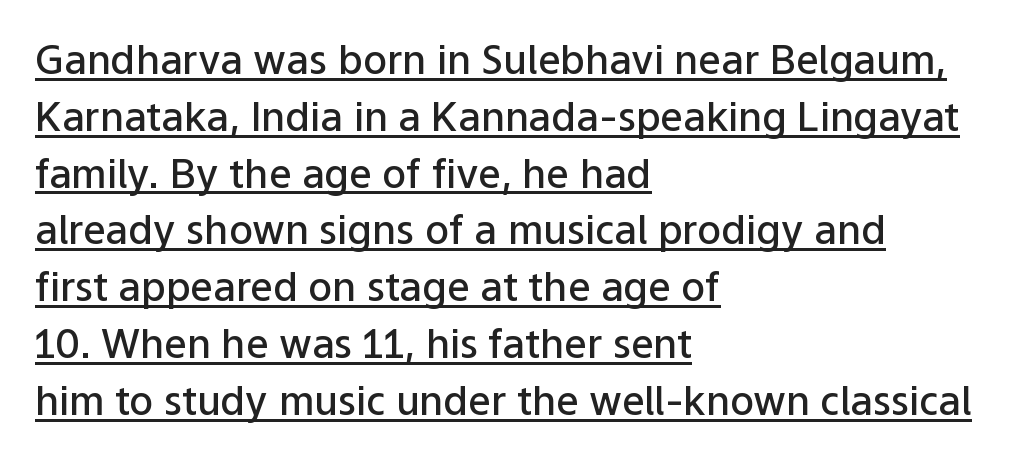
The image shows 40 px semibold sans-serif type, upright; set left-aligned, normal line spacing (1.42x), normal letter spacing, underlined; low stroke contrast and a medium x-height.
